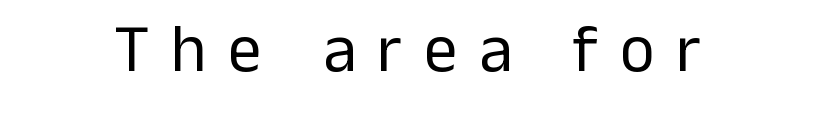
Q: Is the text bold? A: No.
Q: Is the text italic (slanted)? A: No, it is upright.
Q: Is the typeface a serif or a sans-serif typeface? A: Sans-serif.
Q: Is the text underlined? A: No.
Q: Is the spacing between letters normal or unusually wide? A: Unusually wide.
Q: Width (condensed, normal, or wide)? A: Normal.
Q: Stroke contrast? A: Low.
Q: x-height? A: Medium.
Q: Monospaced? A: No.
